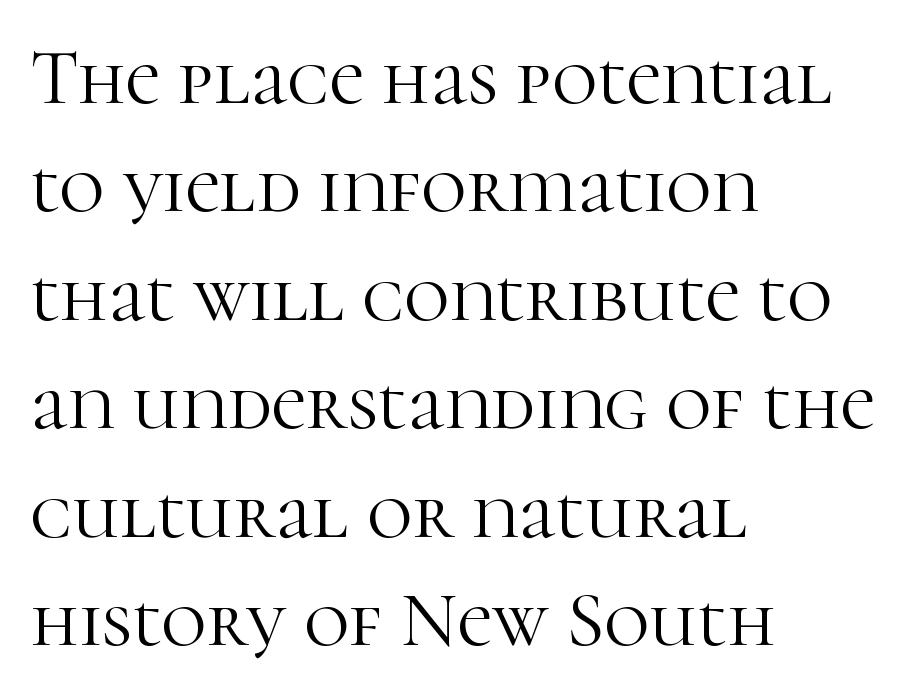
The image shows 78 px light serif type, upright; set left-aligned, normal line spacing (1.39x), normal letter spacing, not underlined; high stroke contrast and a medium x-height.
